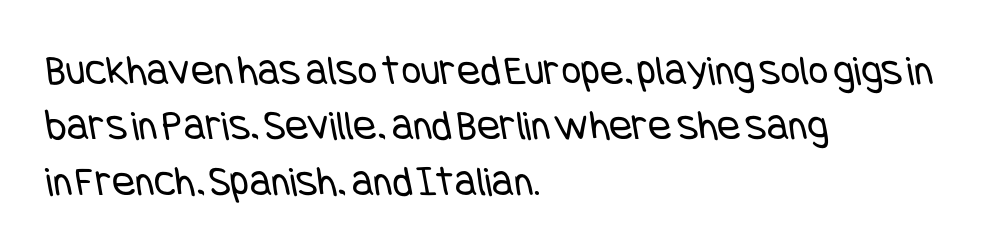
The image shows 43 px regular-weight, condensed sans-serif type; set left-aligned, normal line spacing (1.29x), normal letter spacing, not underlined; low stroke contrast and a large x-height.
